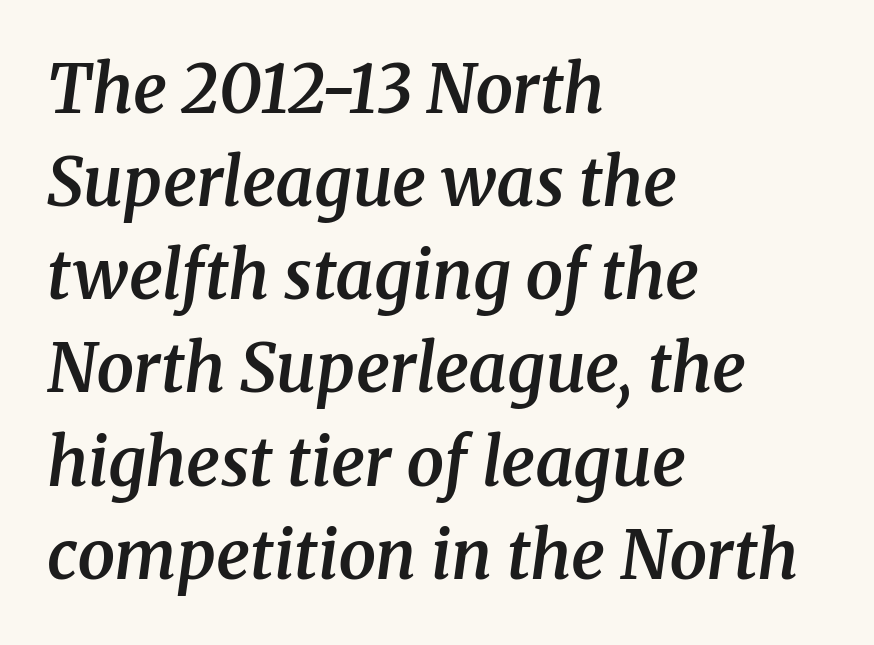
Are there feet on the stems? There are — it's a serif. The letterforms sit shoulder to shoulder at normal distance. Leading: standard. Here the designer chose a conventional face with non-uniform glyph widths. Is the type bold? Partly — it's a semibold, heavier than regular but not fully bold. These lines were composed using italics.
